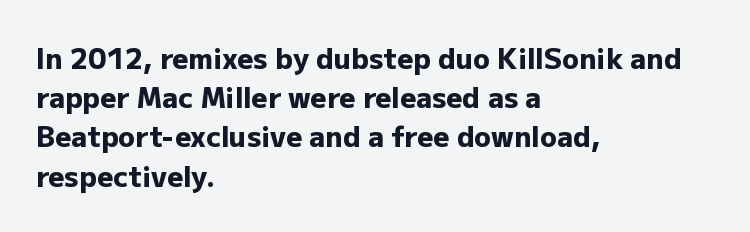
{"serif": "no", "italic": "no", "bold": "yes", "weight": "heavy", "width": "normal", "stroke_contrast": "low", "x_height": "medium", "monospaced": "no", "underline": "no", "align": "left", "line_spacing": "normal", "line_spacing_ratio": 1.4, "letter_spacing": "normal", "letter_spacing_em": 0.0, "glyph_px": 28}
